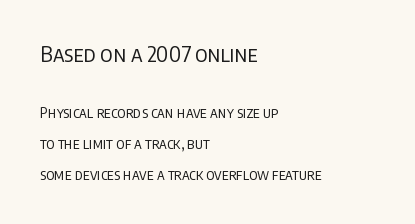
Leading is clearly above the norm, producing a sparse column. Ordinary non-slanted type is in use. Two sizes are in play, and the larger belongs to the first block. Tracking value appears to be zero — textbook default spacing. The strokes are not fattened; the text isn't bold. A student would call this left alignment; a typographer would say flush left, rag right.
